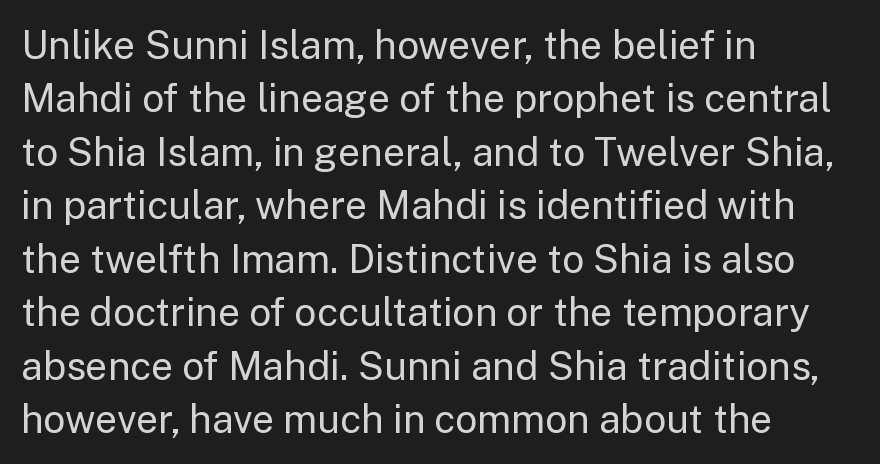
The glyphs in this specimen are sans serif. Compared with a typical body face, this is equally light or lighter still. The rendering keeps characters at their native spacing. You can tell it's not italic because the verticals are truly vertical.
